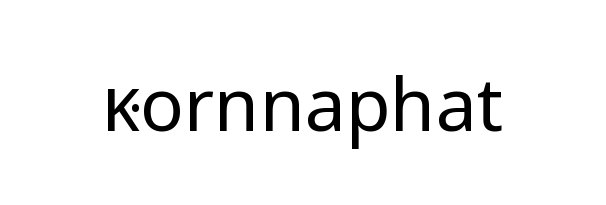
Q: Is the text bold? A: No.
Q: Is the text italic (slanted)? A: No, it is upright.
Q: Is the typeface a serif or a sans-serif typeface? A: Sans-serif.
Q: Is the text underlined? A: No.
Q: Is the spacing between letters normal or unusually wide? A: Normal.
Q: Width (condensed, normal, or wide)? A: Normal.
Q: Stroke contrast? A: Low.
Q: x-height? A: Medium.
Q: Monospaced? A: No.
